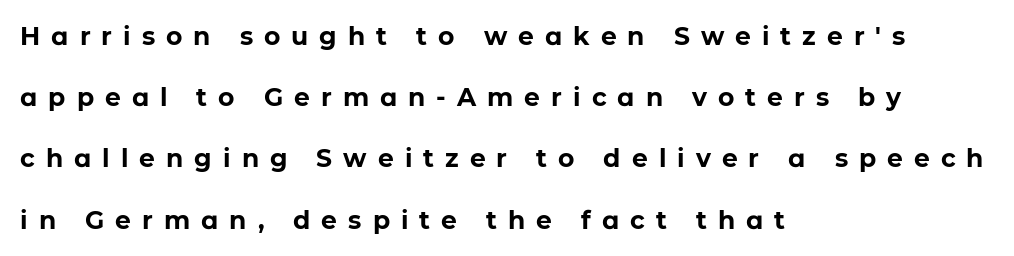
Q: Is the text bold? A: Yes.
Q: Is the text italic (slanted)? A: No, it is upright.
Q: Is the text underlined? A: No.
Q: How is the paragraph aligned? A: Left-aligned.
Q: Is the spacing between letters normal or unusually wide? A: Unusually wide.
Q: Is the spacing between lines tight, normal or loose? A: Loose.
